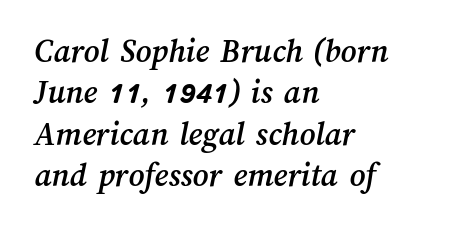
Q: Is the text underlined? A: No.
Q: How is the paragraph aligned? A: Left-aligned.
Q: Is the spacing between letters normal or unusually wide? A: Normal.
Q: Width (condensed, normal, or wide)? A: Normal.
Q: Stroke contrast? A: Medium.
Q: x-height? A: Medium.
Q: Monospaced? A: No.
